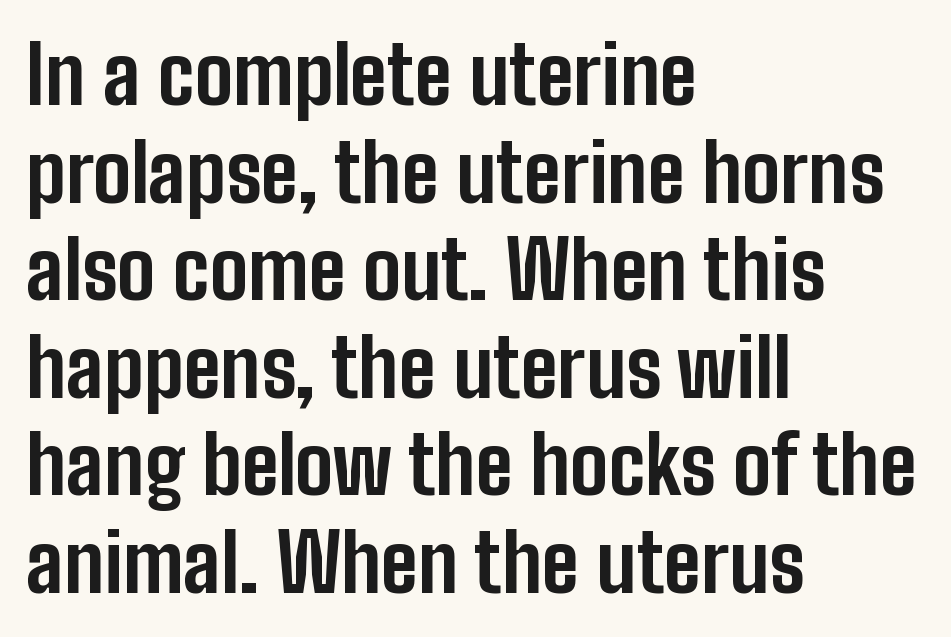
The typesetting leans heavy: a genuine bold. Which margin do the lines hug? The left one — the right edge is uneven. How are the letters spaced? Ordinarily, with no added tracking. Think of a printed novel: that variable character pitch is what you see here. The lettering stays uniformly vertical, giving the passage a roman look.
